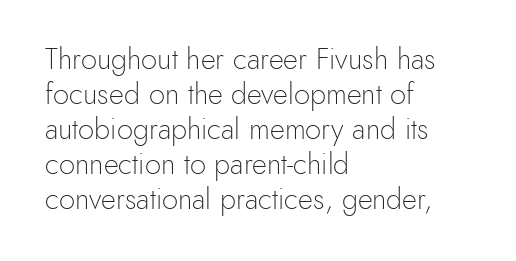
{"serif": "no", "italic": "no", "bold": "no", "weight": "light", "width": "normal", "x_height": "small", "monospaced": "no", "underline": "no", "align": "left", "line_spacing_ratio": 1.21, "letter_spacing": "normal", "letter_spacing_em": 0.0, "glyph_px": 29}
